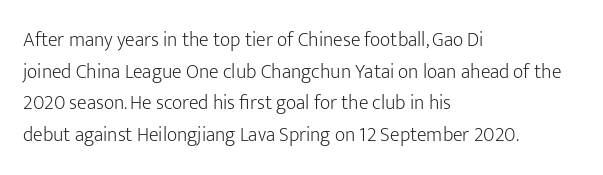
{"italic": "no", "bold": "no", "underline": "no", "align": "left", "line_spacing": "normal", "line_spacing_ratio": 1.58, "letter_spacing": "normal", "letter_spacing_em": 0.0, "glyph_px": 20}
